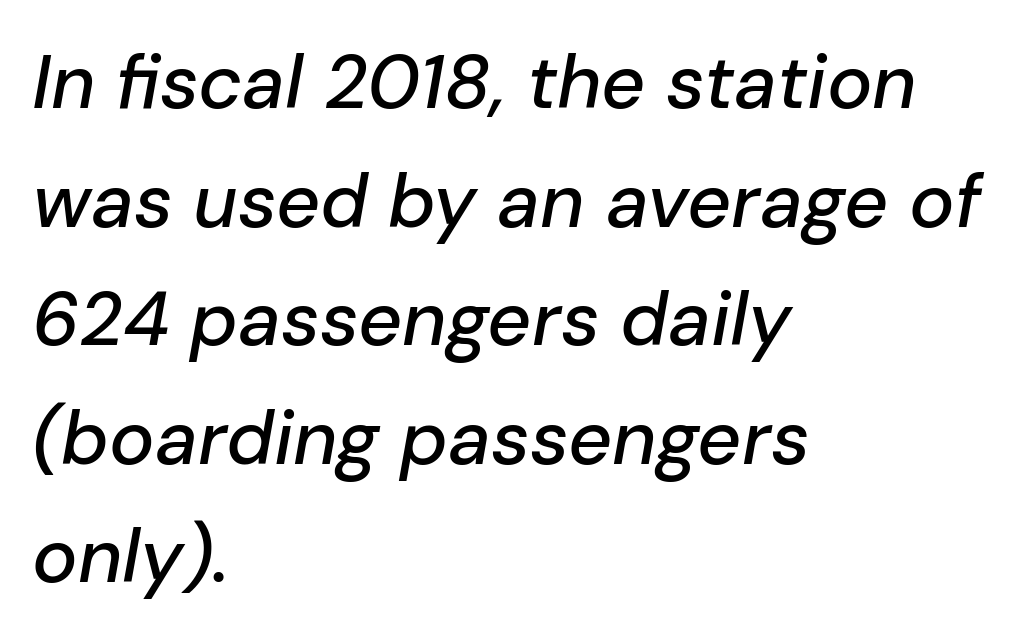
Q: Is the text italic (slanted)? A: Yes, it leans right by about 10 degrees.
Q: Is the text underlined? A: No.
Q: How is the paragraph aligned? A: Left-aligned.
Q: Is the spacing between letters normal or unusually wide? A: Normal.
Q: Is the spacing between lines tight, normal or loose? A: Normal.
Q: Width (condensed, normal, or wide)? A: Normal.
Q: Stroke contrast? A: Low.
Q: x-height? A: Medium.
Q: Monospaced? A: No.
